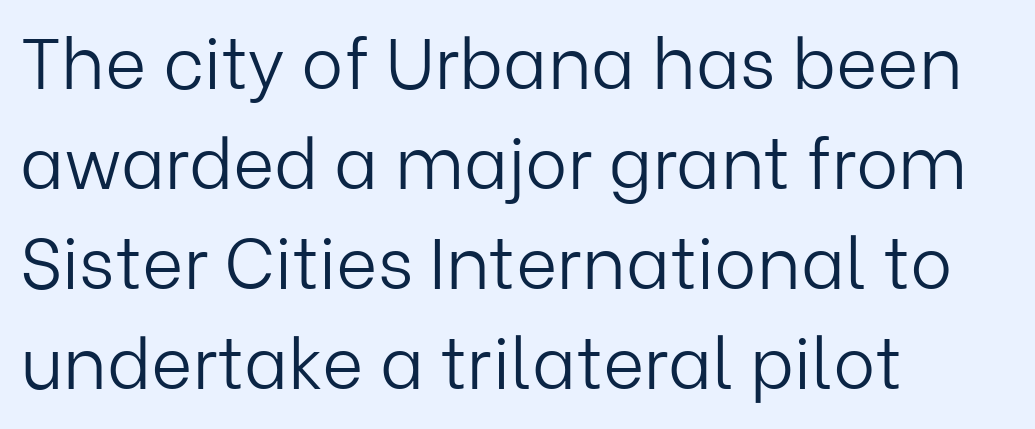
{"serif": "no", "italic": "no", "bold": "no", "weight": "light", "width": "normal", "stroke_contrast": "low", "x_height": "medium", "monospaced": "no", "underline": "no", "align": "left", "line_spacing": "normal", "line_spacing_ratio": 1.41, "letter_spacing": "normal", "letter_spacing_em": 0.0, "glyph_px": 71}
